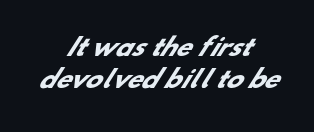
{"bold": "yes", "underline": "no", "align": "center", "line_spacing": "normal", "line_spacing_ratio": 1.35, "letter_spacing": "normal", "letter_spacing_em": 0.0, "glyph_px": 24}
